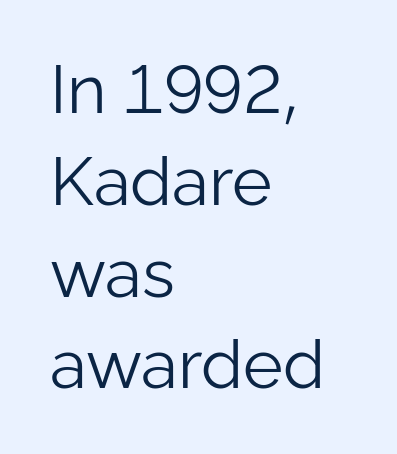
Q: Is the text bold? A: No.
Q: Is the text italic (slanted)? A: No, it is upright.
Q: Is the typeface a serif or a sans-serif typeface? A: Sans-serif.
Q: Is the text underlined? A: No.
Q: How is the paragraph aligned? A: Left-aligned.
Q: Is the spacing between letters normal or unusually wide? A: Normal.
Q: Is the spacing between lines tight, normal or loose? A: Normal.
Q: Width (condensed, normal, or wide)? A: Normal.
Q: Stroke contrast? A: Low.
Q: x-height? A: Medium.
Q: Monospaced? A: No.
